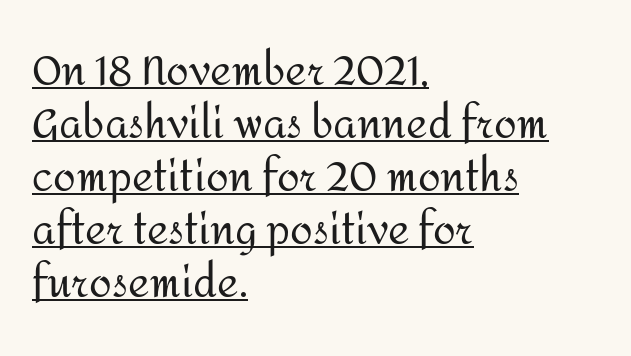
Look at the tracking — it's just the regular setting, nothing added. The face looks like a standard text weight, possibly lighter. The face used here appears with an underline applied. Rendered with straight, roman letterforms. Which margin do the lines hug? The left one — the right edge is uneven. Do the characters align in a grid? No, the font is proportional.
